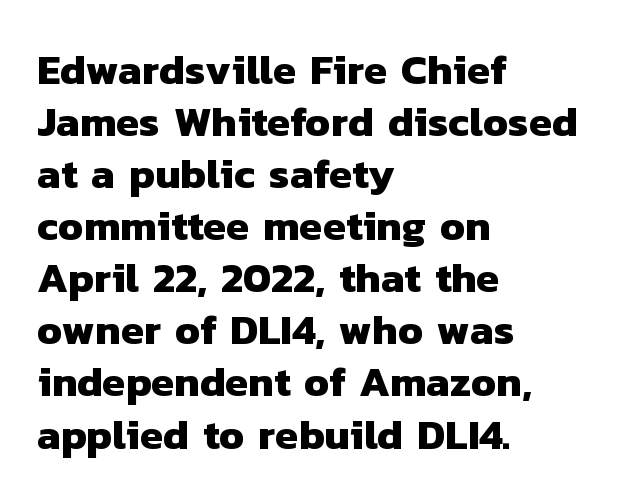
The image shows 42 px heavy sans-serif type; set left-aligned, line spacing 1.24x, normal letter spacing, not underlined; low stroke contrast and a medium x-height.
